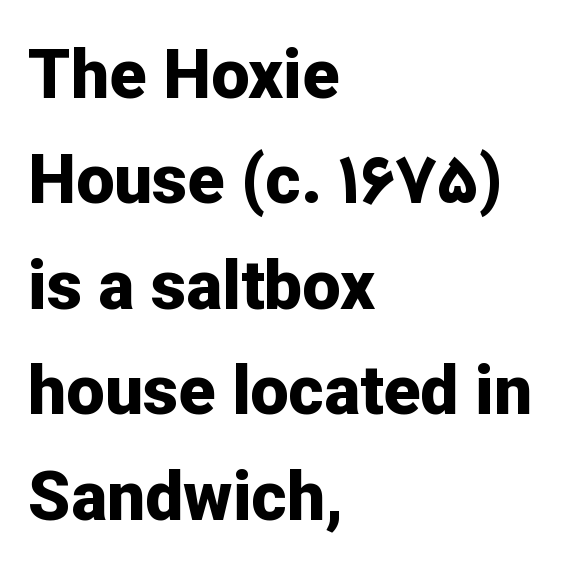
The image shows 68 px bold sans-serif type, upright; set left-aligned, normal line spacing (1.55x), normal letter spacing, not underlined; low stroke contrast and a medium x-height.
